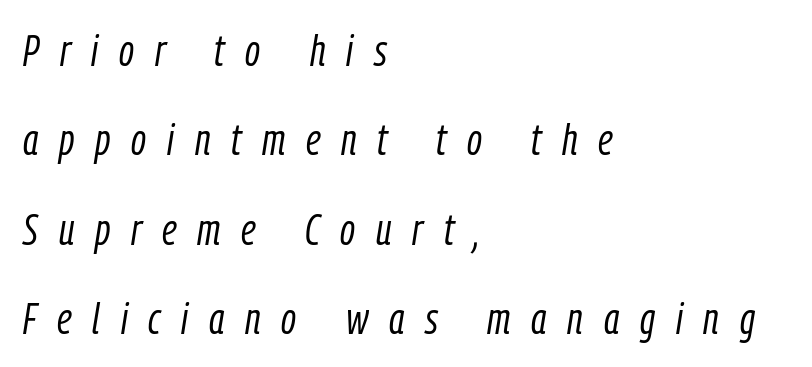
The image shows 44 px light, condensed type, italic (leaning right); set left-aligned, loose line spacing (2.03x), unusually wide letter spacing (+0.47 em), not underlined; low stroke contrast and a medium x-height.
